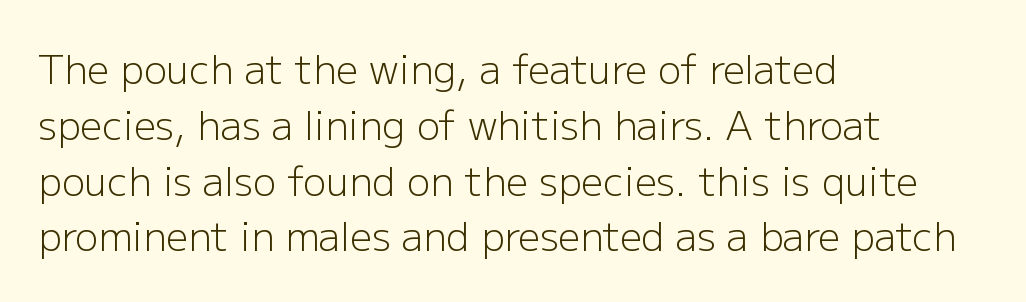
The image shows 39 px light sans-serif type, upright; set left-aligned, normal line spacing (1.43x), normal letter spacing, not underlined; low stroke contrast and a medium x-height.
